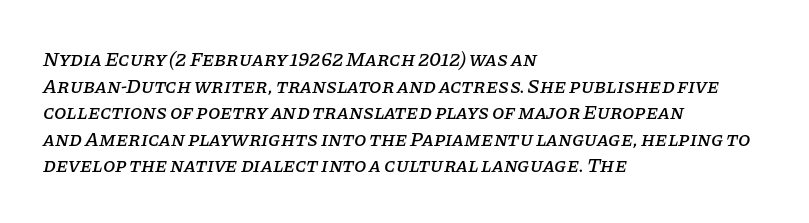
{"italic": "yes", "lean": "right", "slant_degrees": 11, "underline": "no", "align": "left", "line_spacing": "normal", "line_spacing_ratio": 1.33, "letter_spacing": "normal", "letter_spacing_em": 0.0, "glyph_px": 20}
